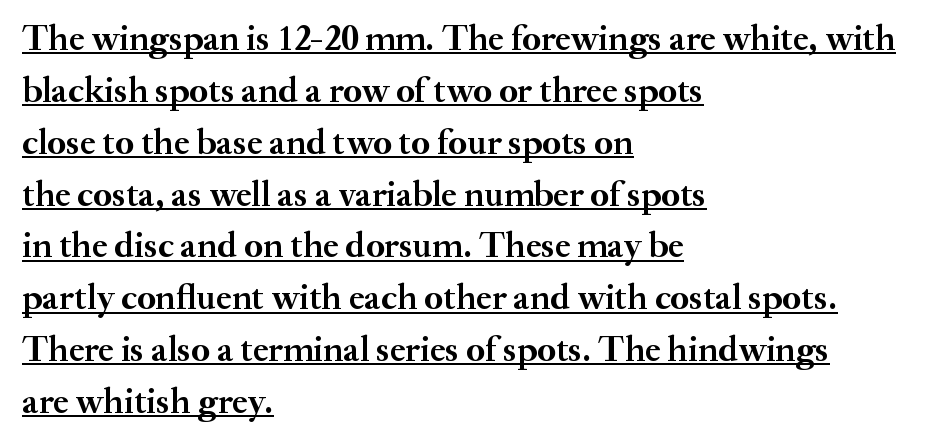
{"serif": "yes", "italic": "no", "bold": "yes", "weight": "semibold", "width": "normal", "stroke_contrast": "medium", "x_height": "small", "monospaced": "no", "underline": "yes", "align": "left", "line_spacing": "normal", "line_spacing_ratio": 1.44, "letter_spacing": "normal", "letter_spacing_em": 0.0, "glyph_px": 36}
